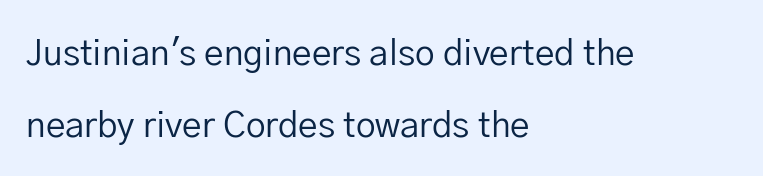
Think of a printed novel: that variable character pitch is what you see here. Spacing between characters is what you'd get straight out of the box. Counters stay open thanks to moderate or lighter strokes. Is this a sans? Yes — the strokes have no serifs.
